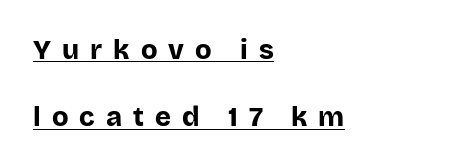
Q: Is the text bold? A: Yes.
Q: Is the text italic (slanted)? A: No, it is upright.
Q: Is the text underlined? A: Yes.
Q: How is the paragraph aligned? A: Left-aligned.
Q: Is the spacing between letters normal or unusually wide? A: Unusually wide.
Q: Is the spacing between lines tight, normal or loose? A: Loose.
